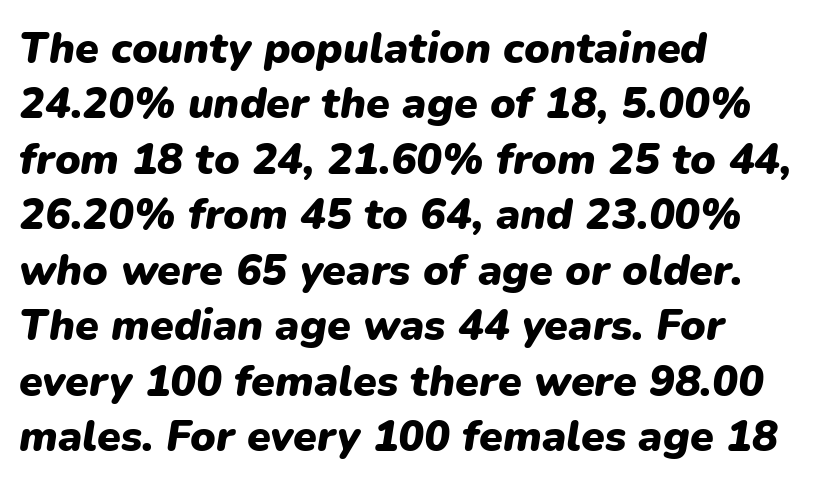
The image shows 43 px heavy type, italic (leaning right); set left-aligned, normal line spacing (1.29x), normal letter spacing, not underlined; low stroke contrast and a medium x-height.
